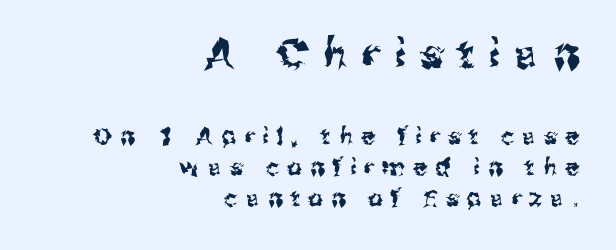
{"serif": "no", "italic": "no", "width": "normal", "stroke_contrast": "medium", "x_height": "medium", "monospaced": "no", "underline": "no", "align": "right", "line_spacing": "normal", "line_spacing_ratio": 1.36, "letter_spacing": "wide", "letter_spacing_em": 0.37, "larger_block": "first", "size_ratio": 1.78, "glyph_px": 41}
